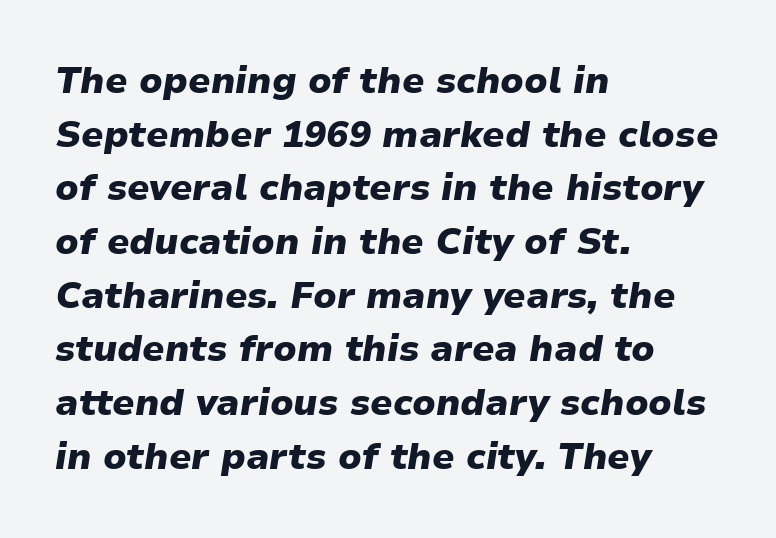
{"italic": "yes", "lean": "right", "slant_degrees": 9, "bold": "yes", "weight": "heavy", "width": "normal", "stroke_contrast": "low", "x_height": "medium", "monospaced": "no", "underline": "no", "align": "left", "line_spacing": "normal", "line_spacing_ratio": 1.45, "letter_spacing": "normal", "letter_spacing_em": 0.0, "glyph_px": 37}
